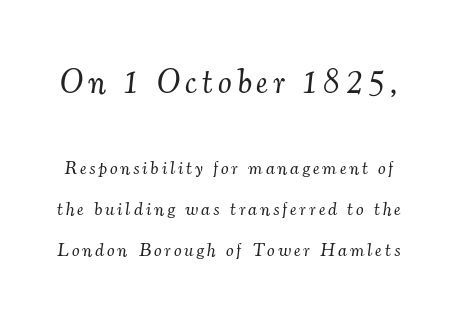
The rendering uses natural spacing where letterforms have individual widths. How would I describe the line gaps? Wide and relaxed. An italicized treatment has been applied to the whole sample. Stroke mass is kept to a normal reading level or below. Reading top to bottom, the characters get smaller at the block break.
